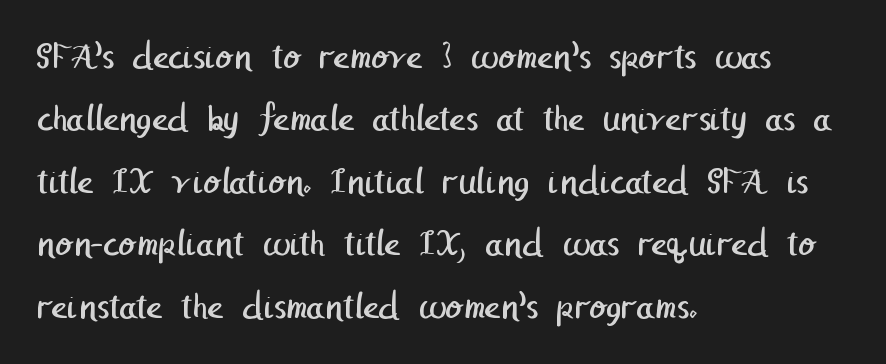
Q: Is the text bold? A: No.
Q: Is the typeface a serif or a sans-serif typeface? A: Sans-serif.
Q: Is the text underlined? A: No.
Q: How is the paragraph aligned? A: Left-aligned.
Q: Is the spacing between letters normal or unusually wide? A: Normal.
Q: Is the spacing between lines tight, normal or loose? A: Normal.
Q: Width (condensed, normal, or wide)? A: Normal.
Q: Stroke contrast? A: Low.
Q: x-height? A: Medium.
